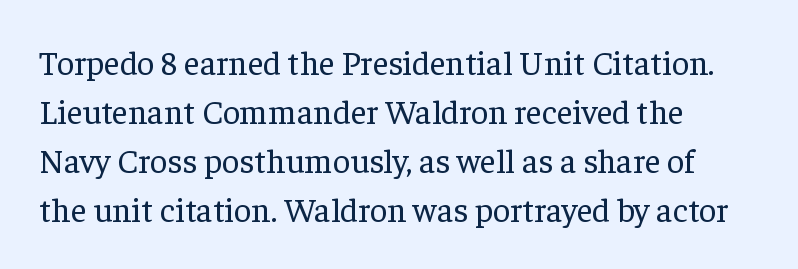
No letter is thick-stroked: the sample isn't bold. Plain, unruled lines of type. The lines sit at an ordinary, default distance from one another. Serif or sans? Serif — the stroke terminals have little feet.
